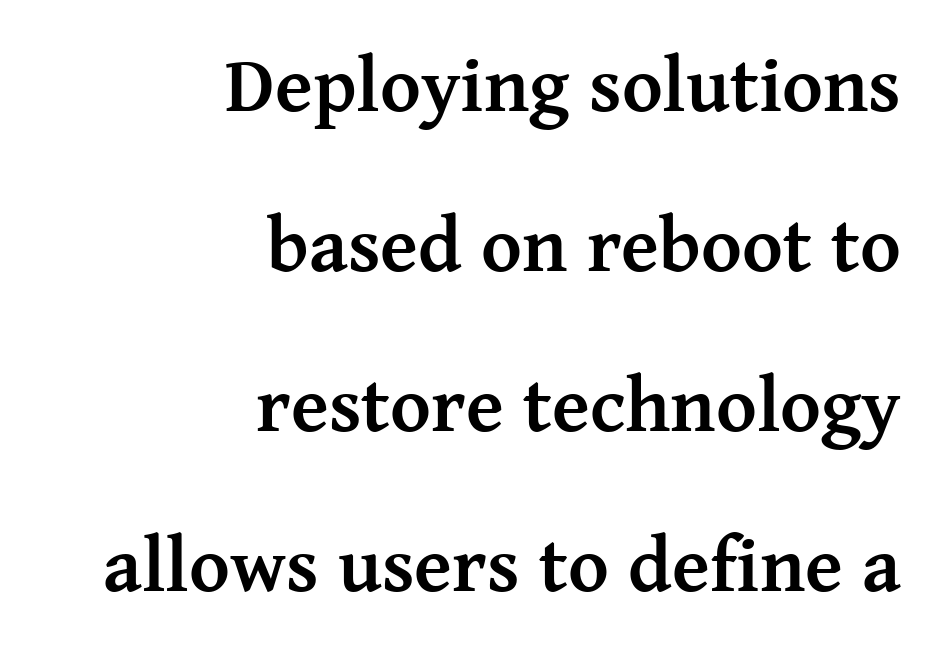
Q: Is the text bold? A: Yes.
Q: Is the text italic (slanted)? A: No, it is upright.
Q: Is the typeface a serif or a sans-serif typeface? A: Serif.
Q: Is the text underlined? A: No.
Q: How is the paragraph aligned? A: Right-aligned.
Q: Is the spacing between letters normal or unusually wide? A: Normal.
Q: Is the spacing between lines tight, normal or loose? A: Loose.
Q: Width (condensed, normal, or wide)? A: Normal.
Q: Stroke contrast? A: Medium.
Q: x-height? A: Medium.
Q: Monospaced? A: No.
